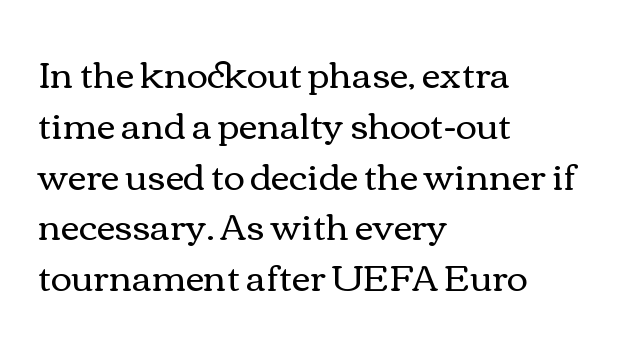
The image shows 36 px regular-weight, wide type, upright; set left-aligned, normal line spacing (1.41x), normal letter spacing, not underlined; a medium x-height.
